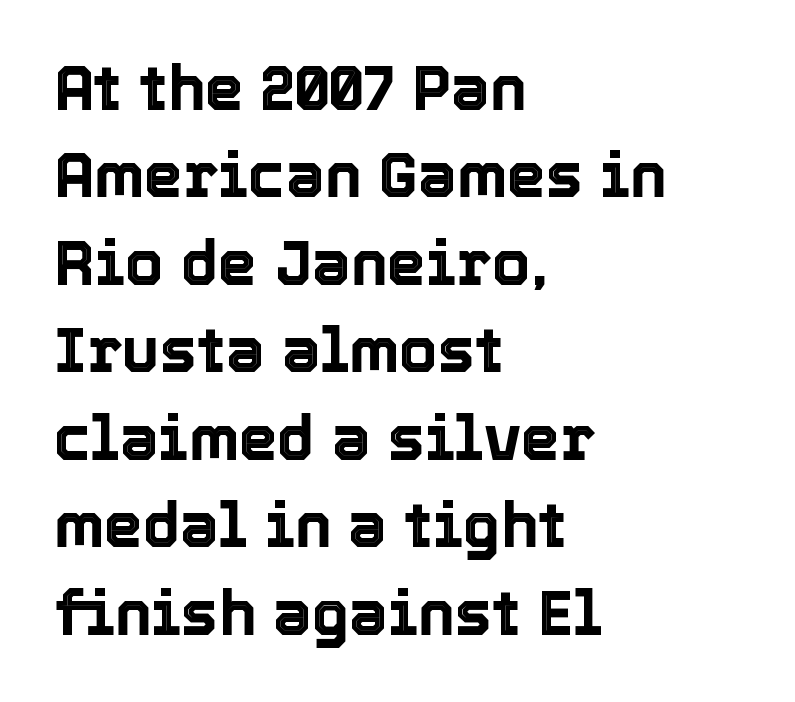
Q: Is the text italic (slanted)? A: No, it is upright.
Q: Is the text underlined? A: No.
Q: How is the paragraph aligned? A: Left-aligned.
Q: Is the spacing between letters normal or unusually wide? A: Normal.
Q: Is the spacing between lines tight, normal or loose? A: Normal.
Q: Width (condensed, normal, or wide)? A: Normal.
Q: x-height? A: Medium.
Q: Monospaced? A: No.
